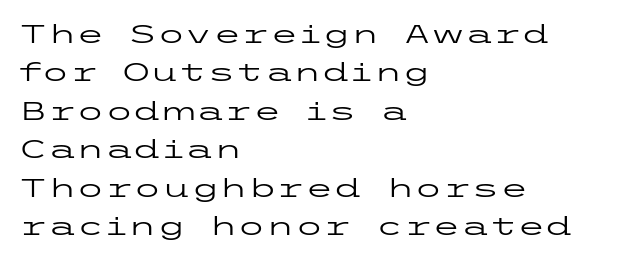
{"italic": "no", "bold": "no", "underline": "no", "align": "left", "line_spacing": "normal", "line_spacing_ratio": 1.48, "letter_spacing": "normal", "letter_spacing_em": 0.0, "glyph_px": 26}
